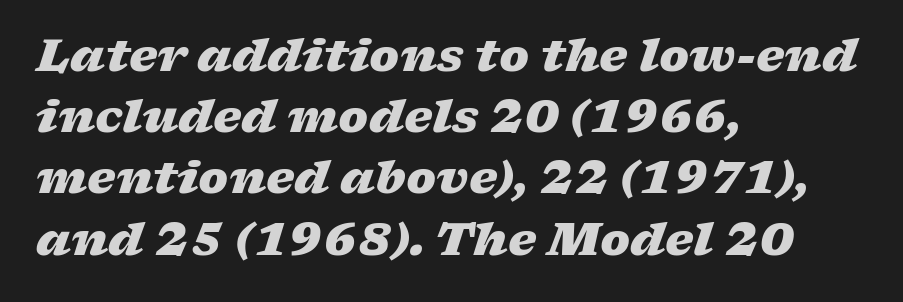
The image shows 45 px heavy, wide type, italic (leaning right); set left-aligned, normal line spacing (1.36x), normal letter spacing, not underlined; low stroke contrast and a medium x-height.
